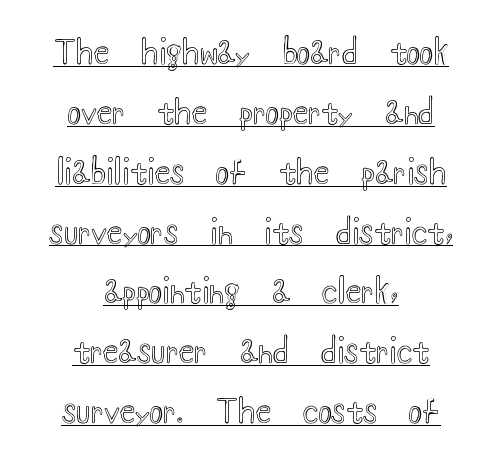
Upright lettering throughout. The glyphs are accompanied by a horizontal stroke just below them. Visually the block forms a symmetrical silhouette, jagged on both flanks. Here the designer chose a conventional face with non-uniform glyph widths. Short note: letters normally spaced.
